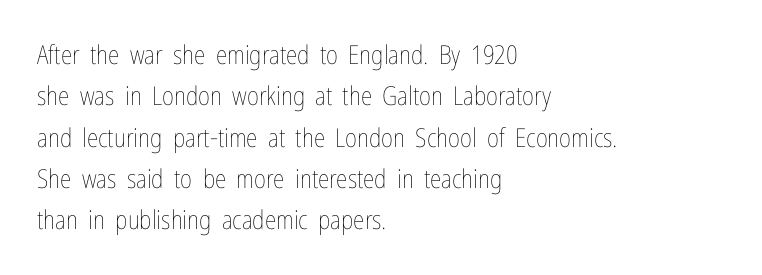
{"italic": "no", "bold": "no", "underline": "no", "align": "left", "line_spacing": "normal", "line_spacing_ratio": 1.59, "letter_spacing": "normal", "letter_spacing_em": 0.0, "glyph_px": 26}
